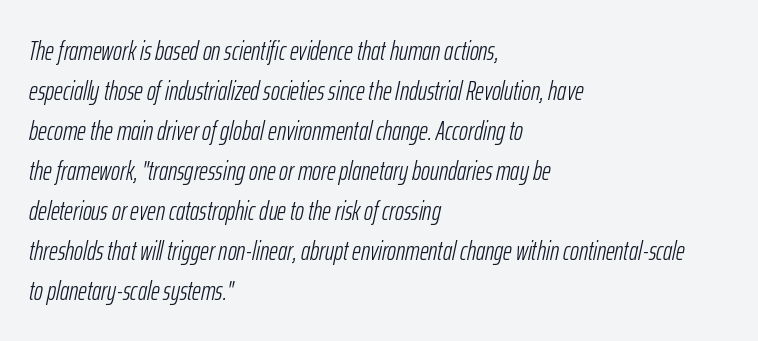
Tracking value appears to be zero — textbook default spacing. No letter is thick-stroked: the sample isn't bold. The passage shown leans; its letterforms are oblique. Every row of glyphs begins at an identical x-position on the left.
